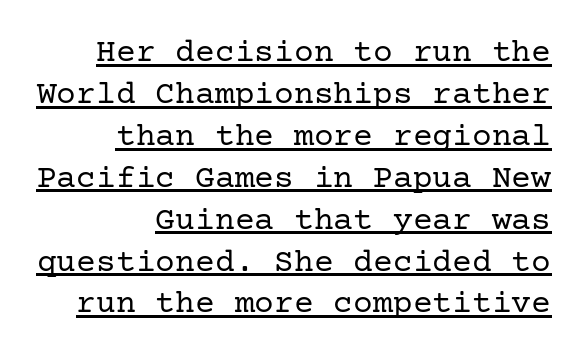
{"serif": "yes", "italic": "no", "bold": "no", "weight": "regular", "width": "normal", "stroke_contrast": "low", "x_height": "medium", "underline": "yes", "align": "right", "line_spacing": "normal", "line_spacing_ratio": 1.27, "letter_spacing": "normal", "letter_spacing_em": 0.0, "glyph_px": 33}
